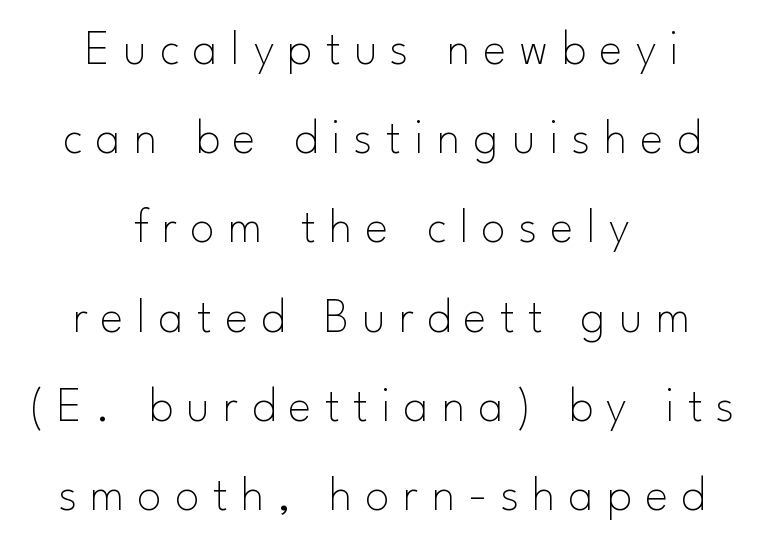
{"serif": "no", "italic": "no", "bold": "no", "weight": "thin", "width": "normal", "stroke_contrast": "low", "x_height": "small", "monospaced": "no", "underline": "no", "align": "center", "line_spacing_ratio": 1.82, "letter_spacing": "wide", "letter_spacing_em": 0.27, "glyph_px": 49}
